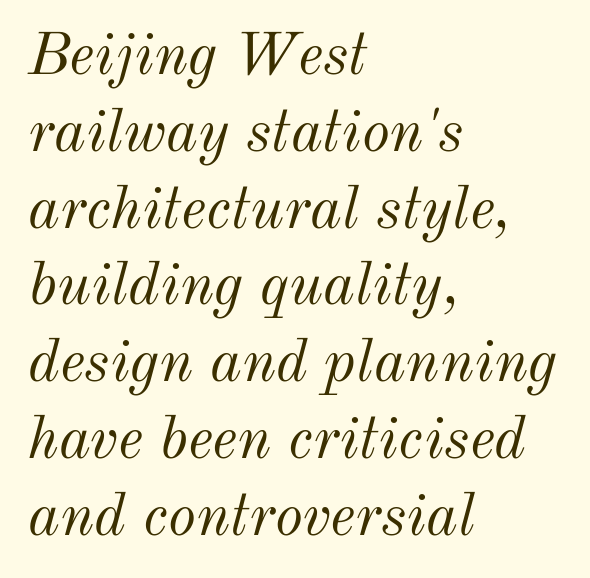
Q: Is the text bold? A: No.
Q: Is the text italic (slanted)? A: Yes, it leans right by about 12 degrees.
Q: Is the text underlined? A: No.
Q: How is the paragraph aligned? A: Left-aligned.
Q: Is the spacing between letters normal or unusually wide? A: Normal.
Q: Is the spacing between lines tight, normal or loose? A: Normal.
Q: Width (condensed, normal, or wide)? A: Normal.
Q: Stroke contrast? A: Medium.
Q: x-height? A: Small.
Q: Monospaced? A: No.
